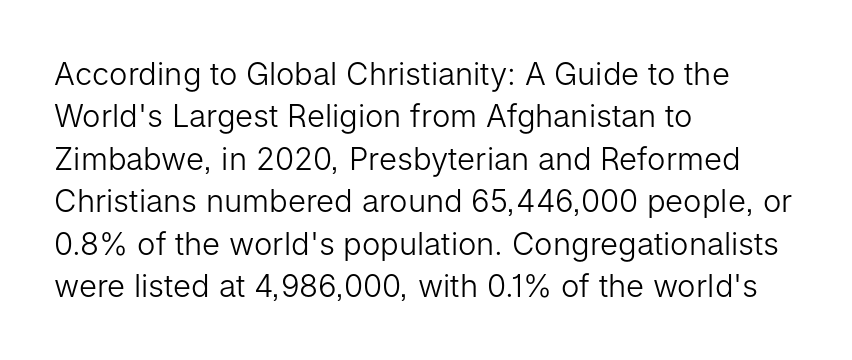
The typesetter chose a ragged-right arrangement here. The letters advance in unequal steps, a hallmark of proportional type. Posture: vertical. Descenders hang freely into open space.
